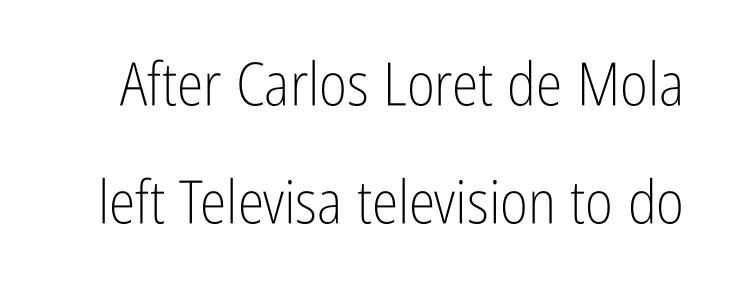
Q: Is the text bold? A: No.
Q: Is the text italic (slanted)? A: No, it is upright.
Q: Is the typeface a serif or a sans-serif typeface? A: Sans-serif.
Q: Is the text underlined? A: No.
Q: Is the spacing between letters normal or unusually wide? A: Normal.
Q: Is the spacing between lines tight, normal or loose? A: Loose.
Q: Width (condensed, normal, or wide)? A: Condensed.
Q: Stroke contrast? A: Low.
Q: x-height? A: Medium.
Q: Monospaced? A: No.
